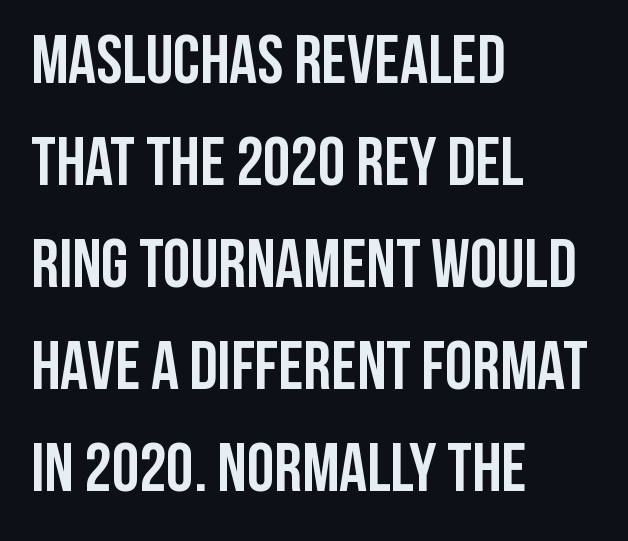
{"serif": "no", "italic": "no", "bold": "yes", "weight": "semibold", "width": "condensed", "stroke_contrast": "low", "x_height": "large", "monospaced": "no", "underline": "no", "align": "left", "line_spacing": "normal", "line_spacing_ratio": 1.48, "letter_spacing": "normal", "letter_spacing_em": 0.0, "glyph_px": 69}
